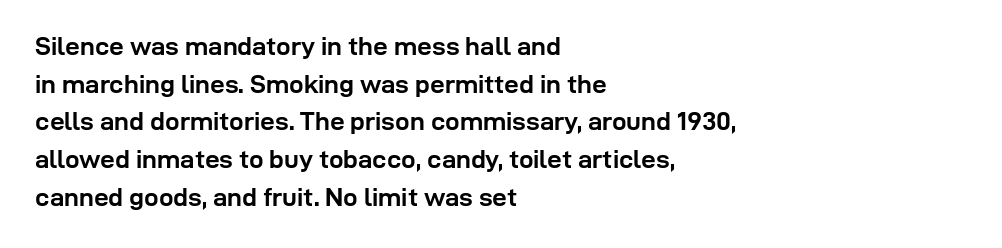
{"italic": "no", "bold": "yes", "underline": "no", "align": "left", "line_spacing": "normal", "line_spacing_ratio": 1.45, "letter_spacing": "normal", "letter_spacing_em": 0.0, "glyph_px": 26}
